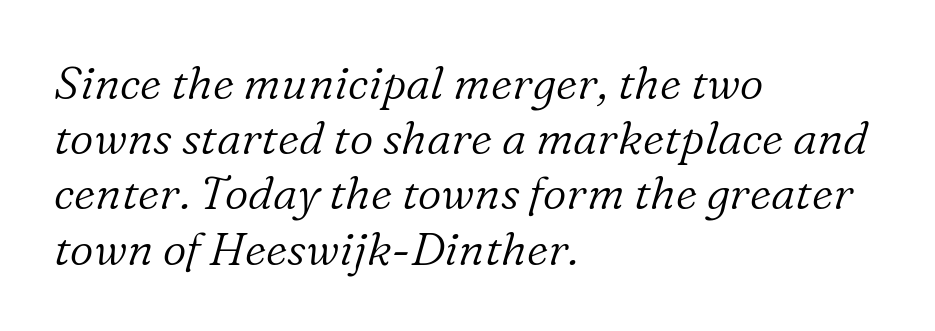
Q: Is the text bold? A: No.
Q: Is the text italic (slanted)? A: Yes, it leans right by about 16 degrees.
Q: Is the typeface a serif or a sans-serif typeface? A: Serif.
Q: Is the text underlined? A: No.
Q: How is the paragraph aligned? A: Left-aligned.
Q: Is the spacing between letters normal or unusually wide? A: Normal.
Q: Width (condensed, normal, or wide)? A: Normal.
Q: Stroke contrast? A: Low.
Q: x-height? A: Medium.
Q: Monospaced? A: No.
